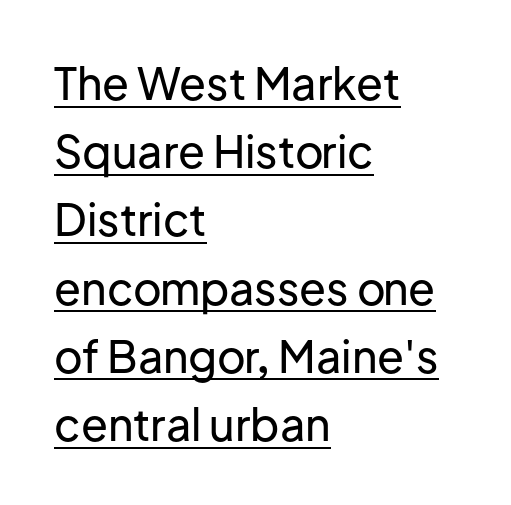
The image shows 44 px sans-serif type, upright; set left-aligned, normal line spacing (1.55x), normal letter spacing, underlined; low stroke contrast and a medium x-height.
